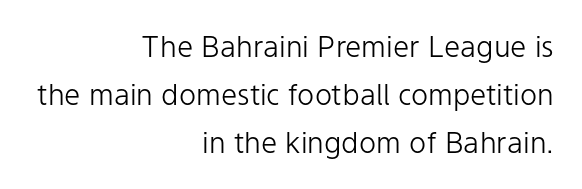
{"serif": "no", "italic": "no", "bold": "no", "weight": "light", "width": "normal", "stroke_contrast": "low", "x_height": "medium", "monospaced": "no", "underline": "no", "align": "right", "line_spacing": "normal", "line_spacing_ratio": 1.66, "letter_spacing": "normal", "letter_spacing_em": 0.0, "glyph_px": 29}
